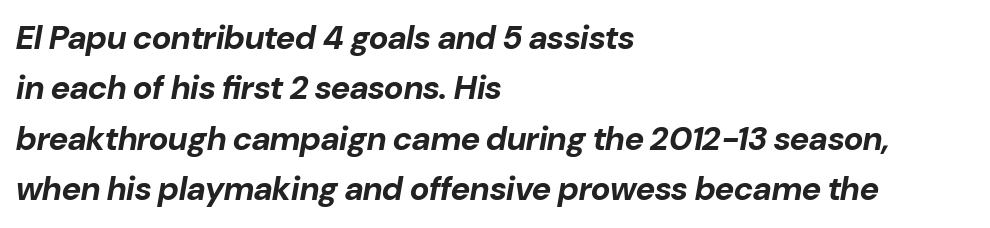
The image shows 33 px bold type, italic (leaning right); set left-aligned, normal line spacing (1.53x), normal letter spacing, not underlined; low stroke contrast and a medium x-height.
